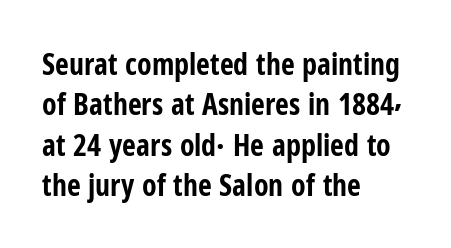
Nobody touched the tracking dial on this one. Is this a fixed-width face? No — the glyphs have proportional, varying widths. Each new line begins a customary step beneath the previous one. The setting favours the left margin, as ordinary paragraphs usually do.
